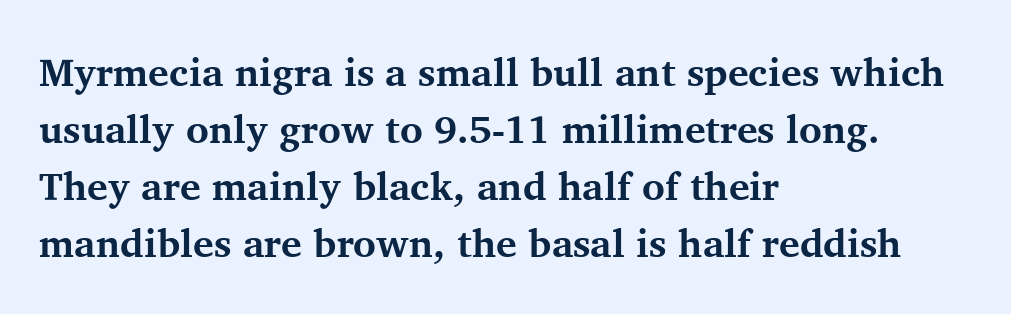
The image shows 39 px bold serif type, upright; set left-aligned, normal line spacing (1.46x), normal letter spacing, not underlined; medium stroke contrast and a medium x-height.
